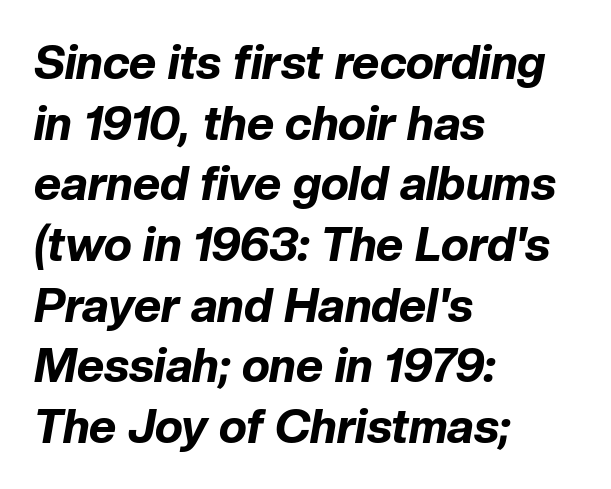
{"italic": "yes", "lean": "right", "slant_degrees": 10, "bold": "yes", "weight": "bold", "width": "normal", "stroke_contrast": "low", "x_height": "medium", "monospaced": "no", "underline": "no", "align": "left", "line_spacing": "normal", "line_spacing_ratio": 1.29, "letter_spacing": "normal", "letter_spacing_em": 0.0, "glyph_px": 47}
